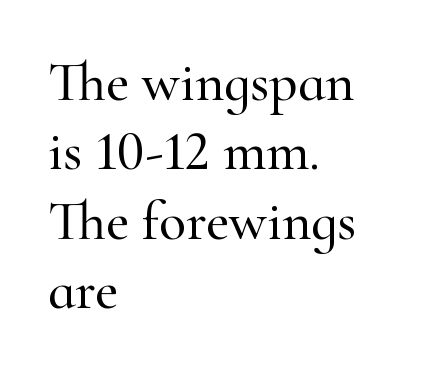
{"serif": "yes", "italic": "no", "width": "normal", "stroke_contrast": "high", "x_height": "small", "monospaced": "no", "underline": "no", "align": "left", "line_spacing_ratio": 1.24, "letter_spacing": "normal", "letter_spacing_em": 0.0, "glyph_px": 56}
